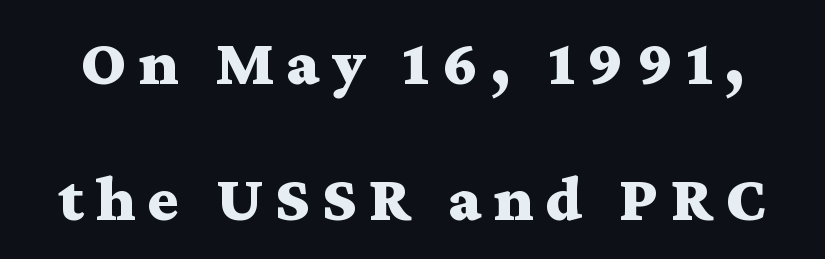
{"serif": "yes", "italic": "no", "bold": "yes", "weight": "bold", "width": "wide", "stroke_contrast": "medium", "x_height": "medium", "monospaced": "no", "underline": "no", "line_spacing": "loose", "line_spacing_ratio": 2.06, "glyph_px": 66}
